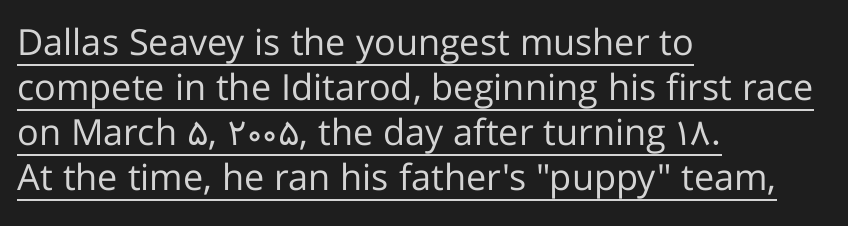
Q: Is the text bold? A: No.
Q: Is the text italic (slanted)? A: No, it is upright.
Q: Is the typeface a serif or a sans-serif typeface? A: Sans-serif.
Q: Is the text underlined? A: Yes.
Q: How is the paragraph aligned? A: Left-aligned.
Q: Is the spacing between letters normal or unusually wide? A: Normal.
Q: Is the spacing between lines tight, normal or loose? A: Normal.
Q: Width (condensed, normal, or wide)? A: Normal.
Q: Stroke contrast? A: Low.
Q: x-height? A: Medium.
Q: Monospaced? A: No.
